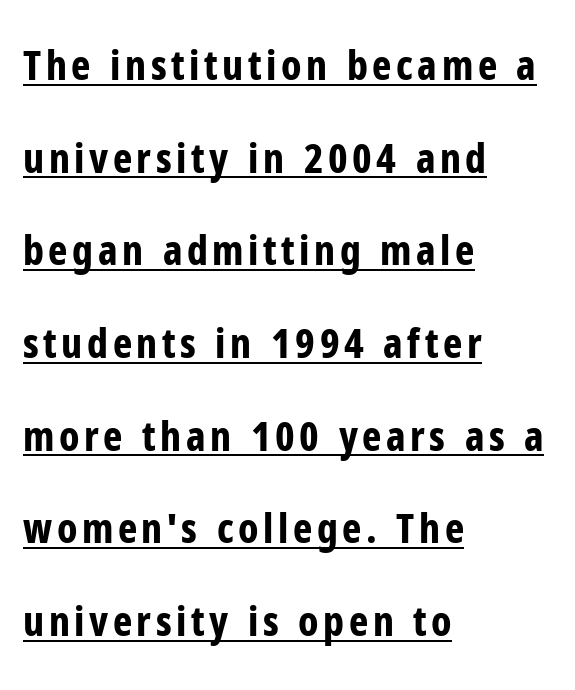
Q: Is the text bold? A: Yes.
Q: Is the text italic (slanted)? A: No, it is upright.
Q: Is the typeface a serif or a sans-serif typeface? A: Sans-serif.
Q: Is the text underlined? A: Yes.
Q: How is the paragraph aligned? A: Left-aligned.
Q: Is the spacing between lines tight, normal or loose? A: Loose.
Q: Width (condensed, normal, or wide)? A: Condensed.
Q: Stroke contrast? A: Low.
Q: x-height? A: Medium.
Q: Monospaced? A: No.
